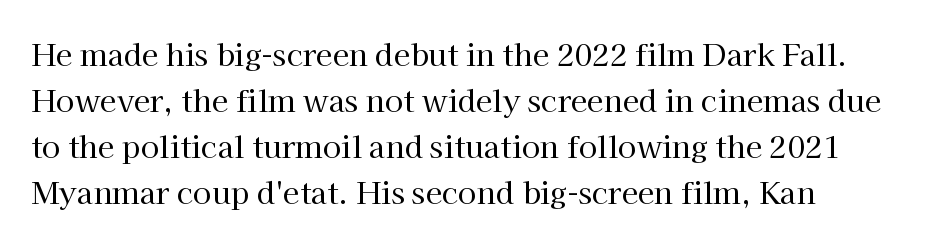
{"serif": "yes", "italic": "no", "bold": "no", "weight": "regular", "width": "normal", "stroke_contrast": "high", "x_height": "medium", "monospaced": "no", "underline": "no", "line_spacing": "normal", "line_spacing_ratio": 1.53, "letter_spacing": "normal", "letter_spacing_em": 0.0, "glyph_px": 30}
